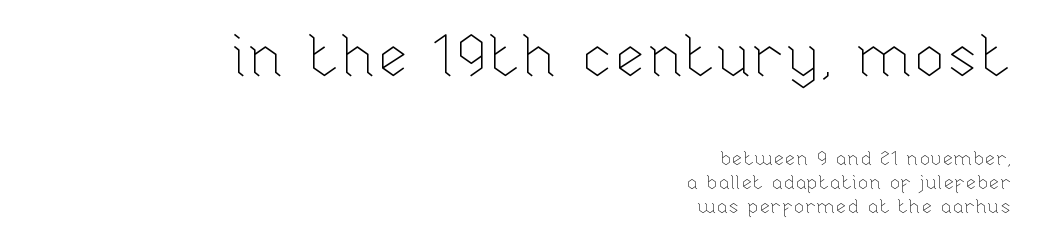
Stem width sits at or under what a default text font uses. Here the first block reads like a headline and the second like body copy. The tracking reads as untouched default to a designer's eye. Is the block centered? No — it sits flush against the right margin. Character widths vary here, with narrow letters taking less room than wide ones.
